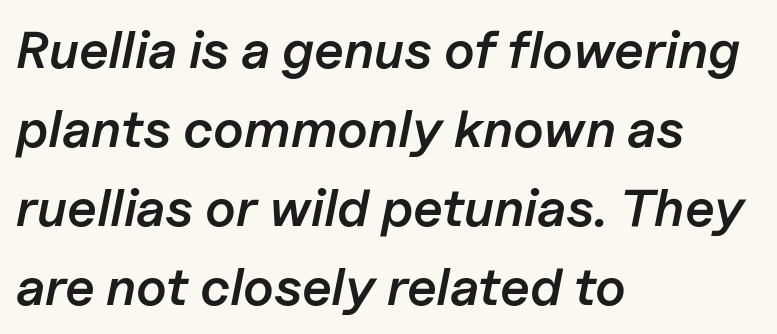
Emphasis-style slanted type is in use. The typesetter chose a ragged-right arrangement here. A fair bit of extra ink — the face is semibold, not bold. Normally led — the rows are evenly, conventionally spaced. The space beneath each line is pristine and unruled.
